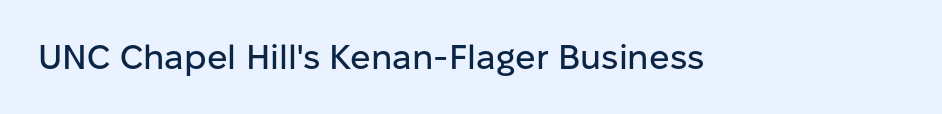
Look at the bottom of the vertical strokes: they stop flat, with no serifs. Just letters on the line, the space beneath them empty. A typesetter would call this proportional, since set widths differ per character. The lettering holds an erect, upright posture throughout. The horizontal fit of the characters is conventional and even.
